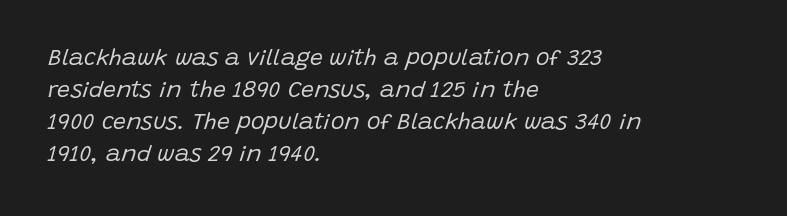
One-word summary of the alignment: left. Nothing heavy about these letters — not bold at all. The face used here is rendered with its standard letterfit. This block has exactly the height ordinary leading produces. Descenders are the only things crossing below the line.
